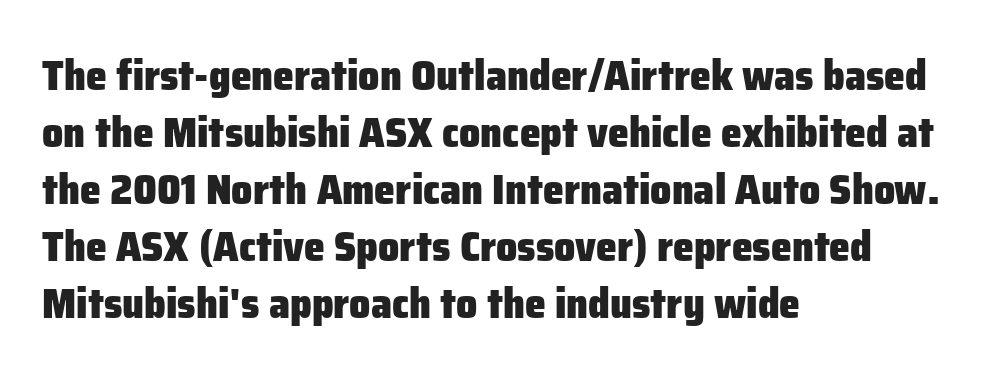
This rendering employs a face without finishing strokes, i.e., a sans-serif. Horizontal alignment here is leftward, the default for most running prose. Standard letterfit; no display-style spreading of the glyphs. This rendering features lettering with no underline. Here the designer chose a conventional face with non-uniform glyph widths. Regular leading.
